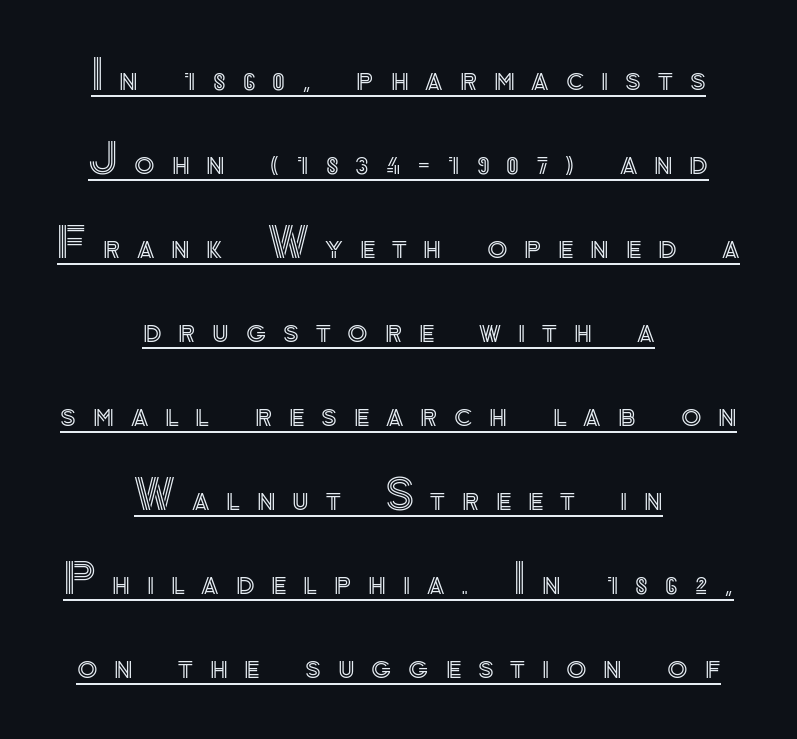
{"italic": "no", "width": "normal", "x_height": "small", "monospaced": "no", "underline": "yes", "align": "center", "line_spacing": "loose", "line_spacing_ratio": 2.0, "letter_spacing": "wide", "letter_spacing_em": 0.4, "glyph_px": 42}
